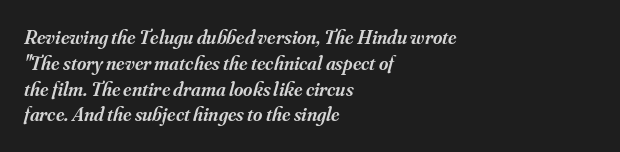
The image shows 20 px text type, italic (leaning right); set left-aligned, normal line spacing (1.29x), normal letter spacing, not underlined.
